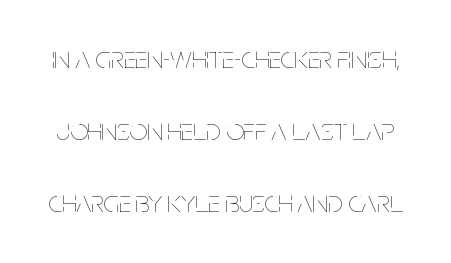
The image shows 31 px thin, condensed type, upright; set loose line spacing (2.33x), normal letter spacing, not underlined; low stroke contrast and a large x-height.
